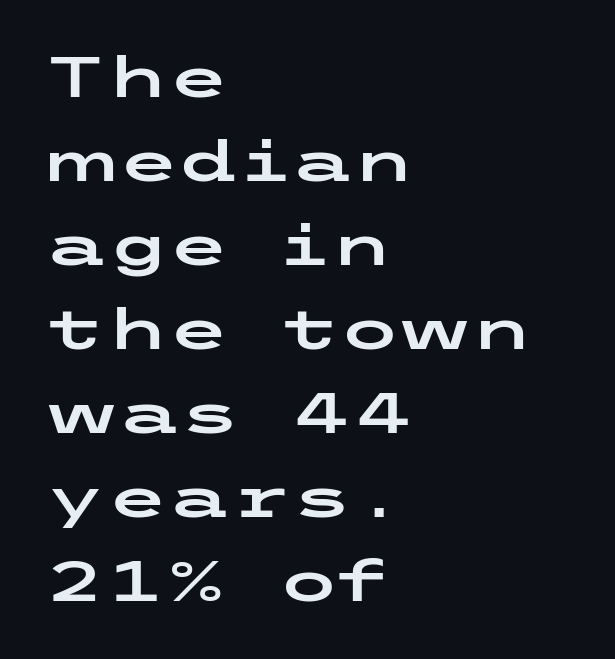
Q: Is the text italic (slanted)? A: No, it is upright.
Q: Is the typeface a serif or a sans-serif typeface? A: Sans-serif.
Q: Is the text underlined? A: No.
Q: How is the paragraph aligned? A: Left-aligned.
Q: Is the spacing between letters normal or unusually wide? A: Normal.
Q: Is the spacing between lines tight, normal or loose? A: Normal.
Q: Width (condensed, normal, or wide)? A: Wide.
Q: Stroke contrast? A: Low.
Q: x-height? A: Medium.
